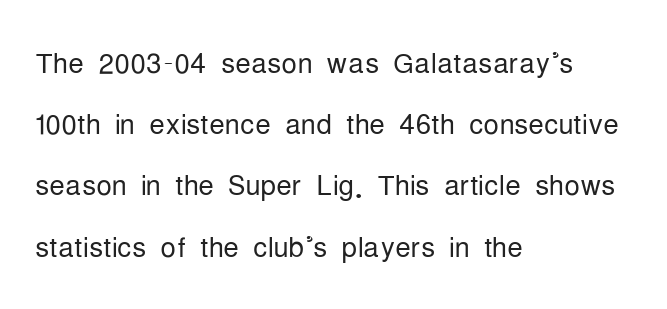
Q: Is the text bold? A: No.
Q: Is the text italic (slanted)? A: No, it is upright.
Q: Is the typeface a serif or a sans-serif typeface? A: Sans-serif.
Q: Is the text underlined? A: No.
Q: How is the paragraph aligned? A: Left-aligned.
Q: Is the spacing between letters normal or unusually wide? A: Normal.
Q: Is the spacing between lines tight, normal or loose? A: Normal.
Q: Width (condensed, normal, or wide)? A: Condensed.
Q: Stroke contrast? A: Low.
Q: x-height? A: Medium.
Q: Monospaced? A: No.
